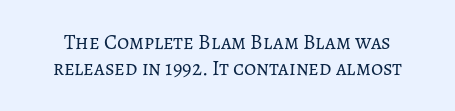
Descenders hang freely into open space. Compared with typical paragraphs, the rows here are spaced about the same. Think standard paragraph weight, or any step lighter than that. These lines were composed using upright roman letters. A typesetter would call this zero additional tracking.
